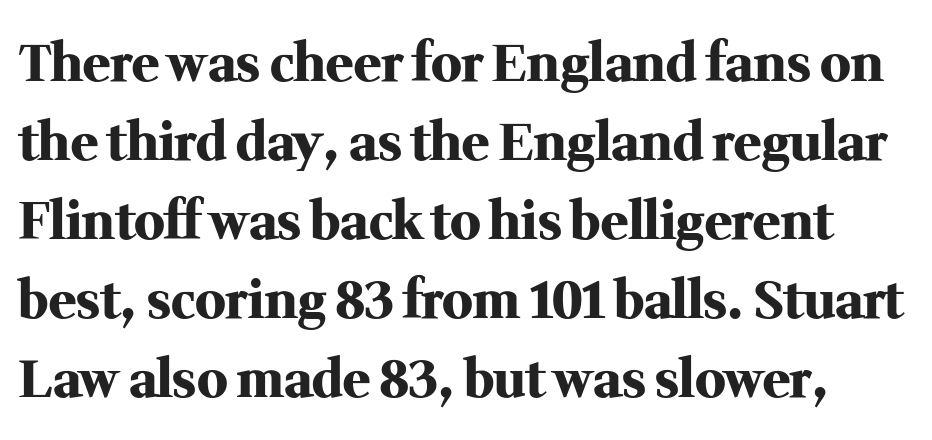
{"serif": "yes", "italic": "no", "bold": "yes", "weight": "heavy", "width": "normal", "stroke_contrast": "medium", "x_height": "medium", "monospaced": "no", "underline": "no", "line_spacing": "normal", "line_spacing_ratio": 1.55, "letter_spacing": "normal", "letter_spacing_em": 0.0, "glyph_px": 51}
